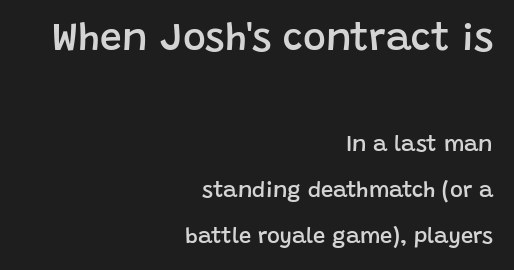
The designer gave the opening block more size than the closing block. Nobody touched the tracking dial on this one. The face used here is proportionally spaced, like ordinary book or web type. Right-aligned paragraph, ragged on the left. Vertically, the passage feels expansive, rows floating well apart.
